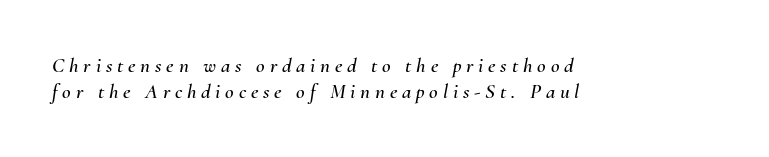
Nobody drew a line under any word here. Notice how the passage keeps a crisp vertical edge on the left only. The whole block is typeset with a tilt. Tracking here is generous; glyphs stand well apart from one another.
